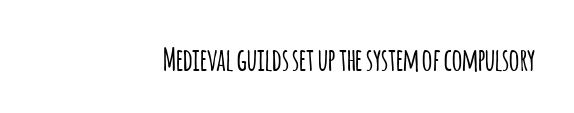
Q: Is the text italic (slanted)? A: No, it is upright.
Q: Is the typeface a serif or a sans-serif typeface? A: Sans-serif.
Q: Is the text underlined? A: No.
Q: Is the spacing between letters normal or unusually wide? A: Normal.
Q: Width (condensed, normal, or wide)? A: Condensed.
Q: Stroke contrast? A: Low.
Q: x-height? A: Large.
Q: Monospaced? A: No.
